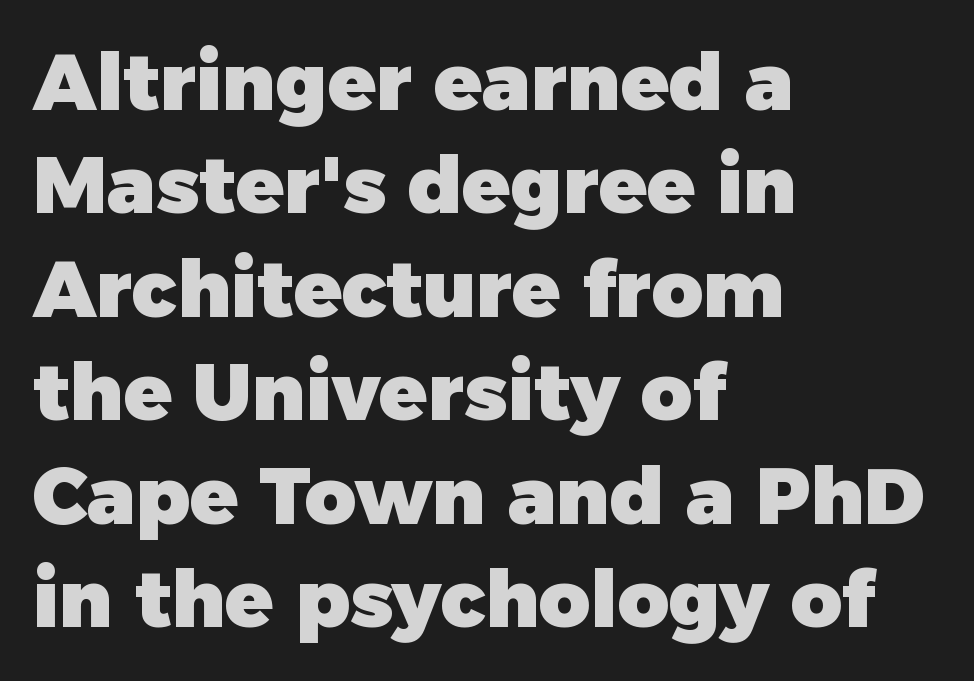
{"serif": "no", "italic": "no", "bold": "yes", "weight": "heavy", "width": "normal", "stroke_contrast": "low", "x_height": "medium", "monospaced": "no", "underline": "no", "align": "left", "line_spacing": "normal", "line_spacing_ratio": 1.31, "letter_spacing": "normal", "letter_spacing_em": 0.0, "glyph_px": 79}
